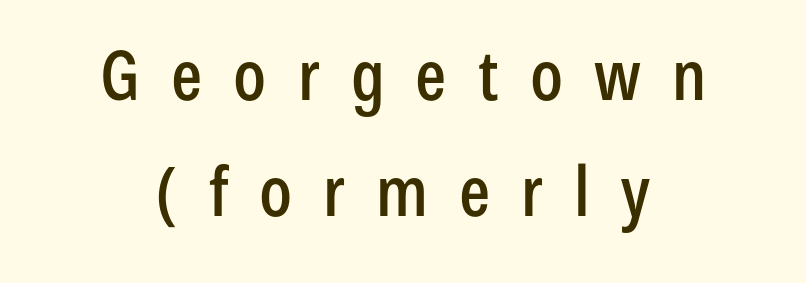
{"serif": "no", "italic": "no", "width": "condensed", "stroke_contrast": "low", "x_height": "medium", "monospaced": "no", "underline": "no", "line_spacing": "normal", "line_spacing_ratio": 1.68, "letter_spacing": "wide", "letter_spacing_em": 0.45, "glyph_px": 69}
